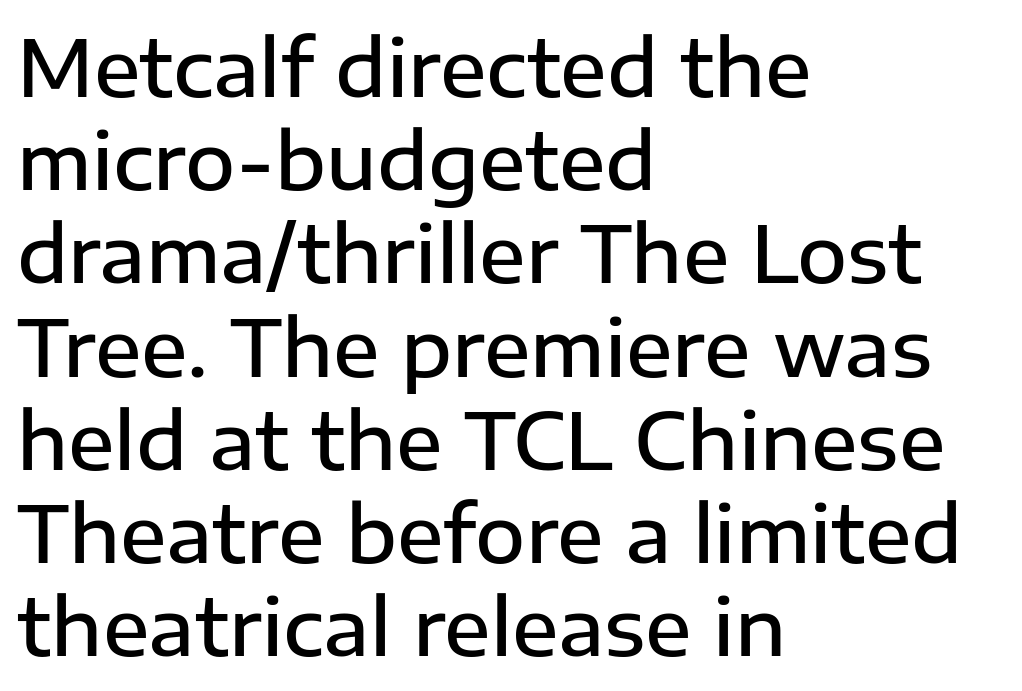
The rendering uses natural spacing where letterforms have individual widths. This is the in-between weight designers call semibold or demi. Nothing unusual about the tracking: characters are spaced as the font intends. This sample is left-justified, so line endings fall wherever the words run out. Nothing sits at the stroke ends, so this counts as sans-serif. The letters stand upright; this is a roman face.
